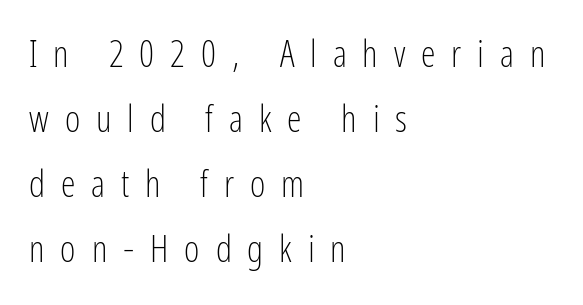
It's the straight-up-and-down kind of type. Unmarked baselines from the first word to the last. Think of a printed novel: that variable character pitch is what you see here. Alignment: flush left. The font family rendered here belongs to the sans-serif group.
